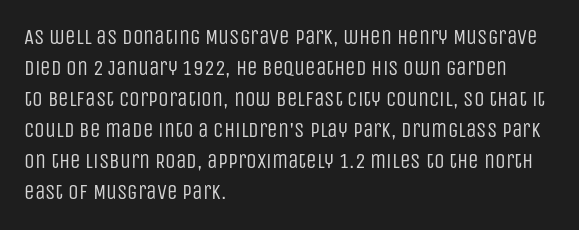
{"italic": "no", "bold": "no", "underline": "no", "align": "left", "line_spacing": "normal", "line_spacing_ratio": 1.48, "letter_spacing": "normal", "letter_spacing_em": 0.0, "glyph_px": 21}
